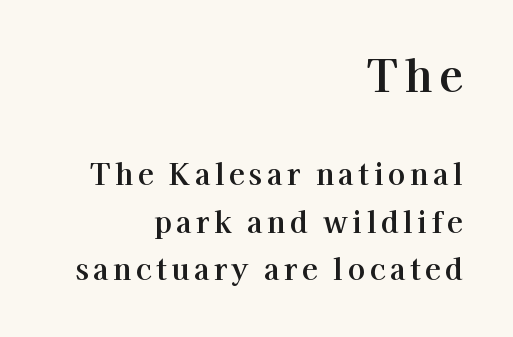
{"serif": "yes", "italic": "no", "width": "normal", "stroke_contrast": "high", "x_height": "medium", "monospaced": "no", "underline": "no", "align": "right", "line_spacing": "normal", "line_spacing_ratio": 1.64, "larger_block": "first", "size_ratio": 1.52, "glyph_px": 44}
